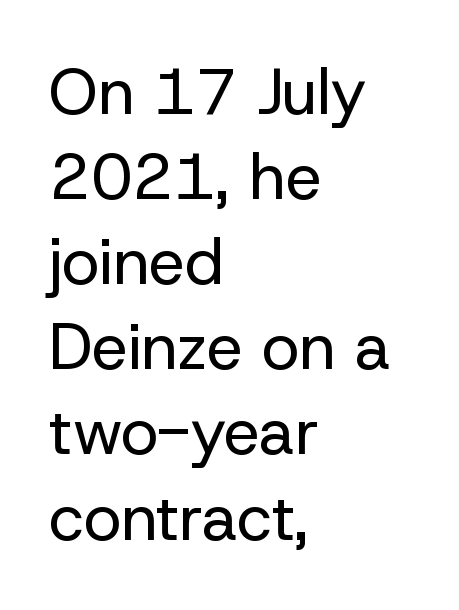
This sample keeps an unexceptional amount of space between lines. Posture: straight, roman, zero tilt. The letters carry no serifs — their stems end cleanly without finishing strokes. Note the varied advance widths — an 'i' is clearly narrower than an 'm'. Every row of glyphs begins at an identical x-position on the left.
